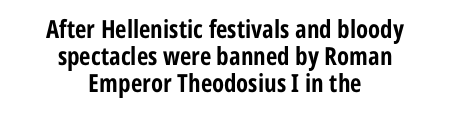
The image shows 25 px bold type, upright; set centered, tight line spacing (1.08x), normal letter spacing, not underlined.
